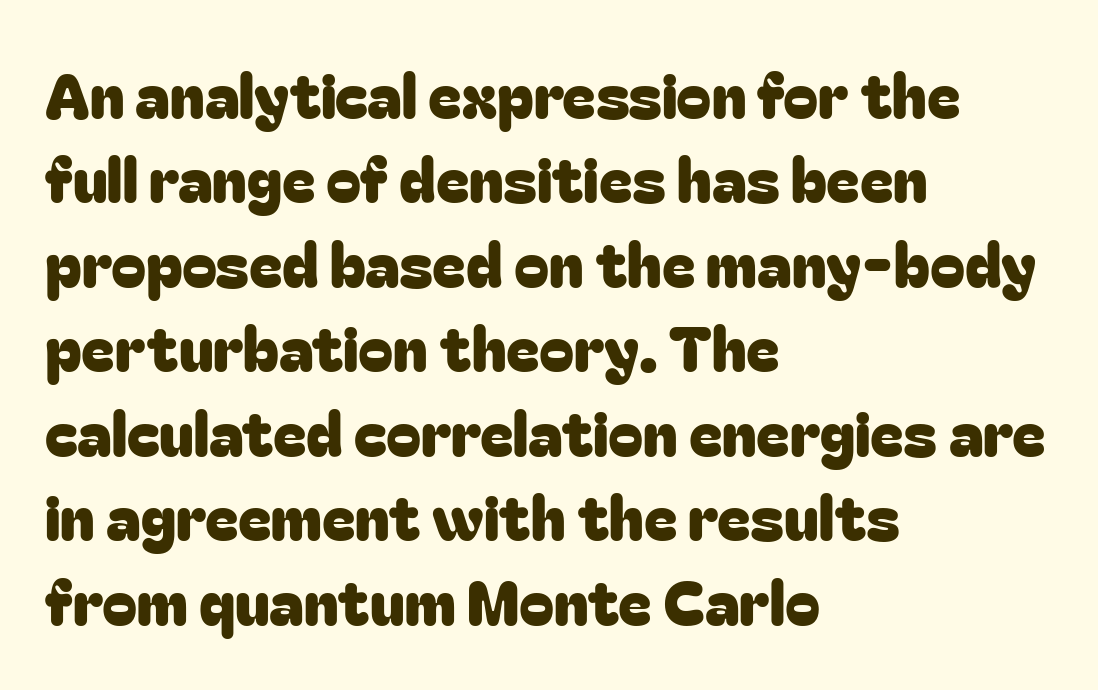
In terms of letterform style, serifs are entirely absent. Line spacing here is normal. Characters remain perfectly vertical along every line. Varying glyph widths throughout — classic text-font behaviour.
